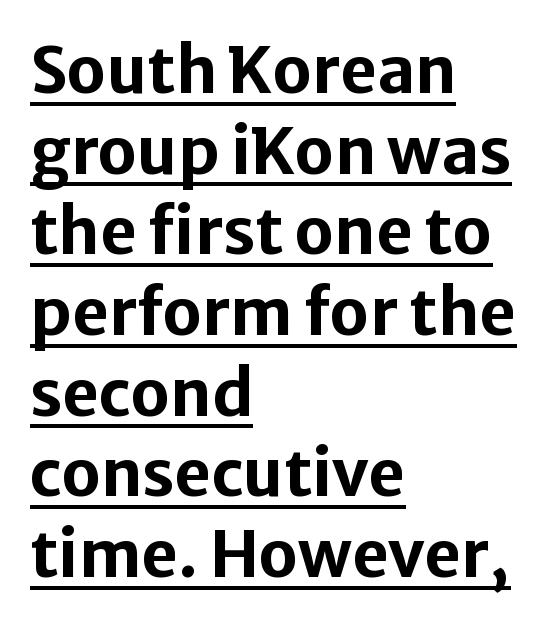
{"serif": "no", "italic": "no", "bold": "yes", "weight": "bold", "width": "normal", "stroke_contrast": "low", "x_height": "medium", "monospaced": "no", "underline": "yes", "align": "left", "line_spacing": "normal", "line_spacing_ratio": 1.26, "letter_spacing": "normal", "letter_spacing_em": 0.0, "glyph_px": 64}
